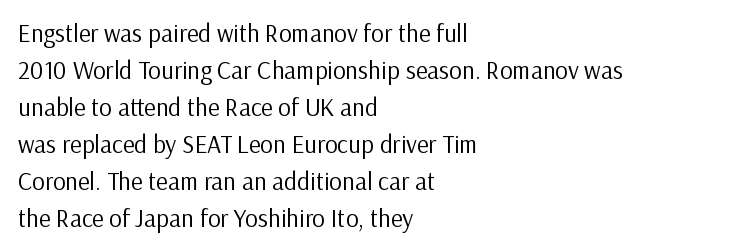
Q: Is the text bold? A: No.
Q: Is the text italic (slanted)? A: No, it is upright.
Q: Is the text underlined? A: No.
Q: How is the paragraph aligned? A: Left-aligned.
Q: Is the spacing between letters normal or unusually wide? A: Normal.
Q: Is the spacing between lines tight, normal or loose? A: Normal.
